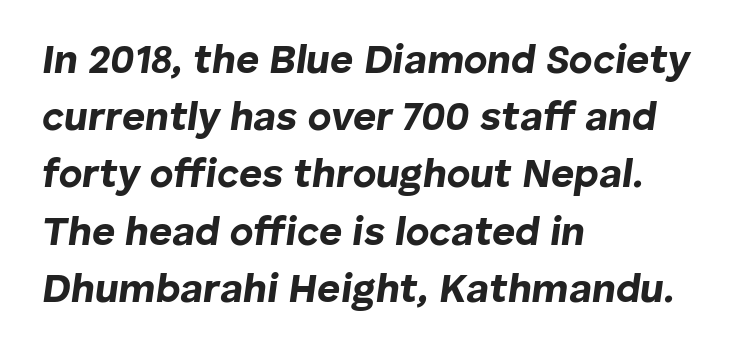
The image shows 40 px bold type, italic (leaning right); set left-aligned, normal line spacing (1.43x), normal letter spacing, not underlined; low stroke contrast and a medium x-height.
